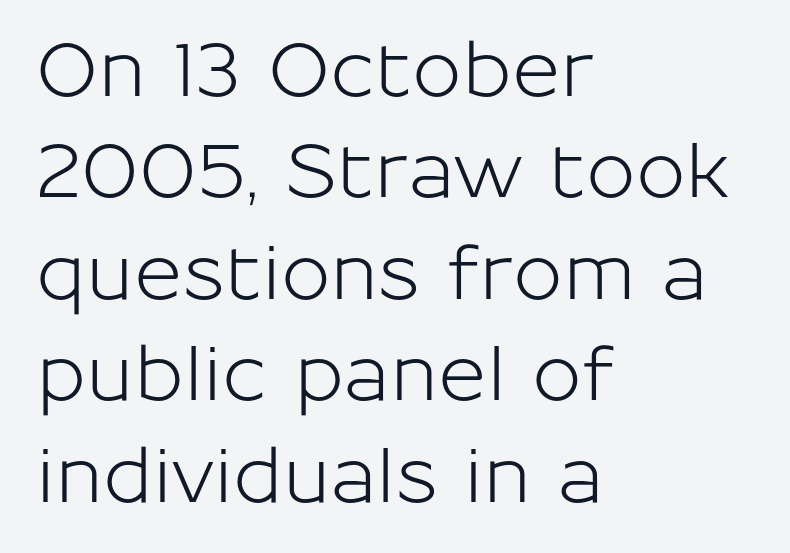
A typesetter would call this proportional, since set widths differ per character. Every stem runs plumb, perpendicular to the baseline. What stands out about the letter spacing? Nothing — it is the standard amount. Lines of text with bare space underneath. In CSS terms this would be text-align: left. I'd call this a sans setting — the letters go barefoot.
